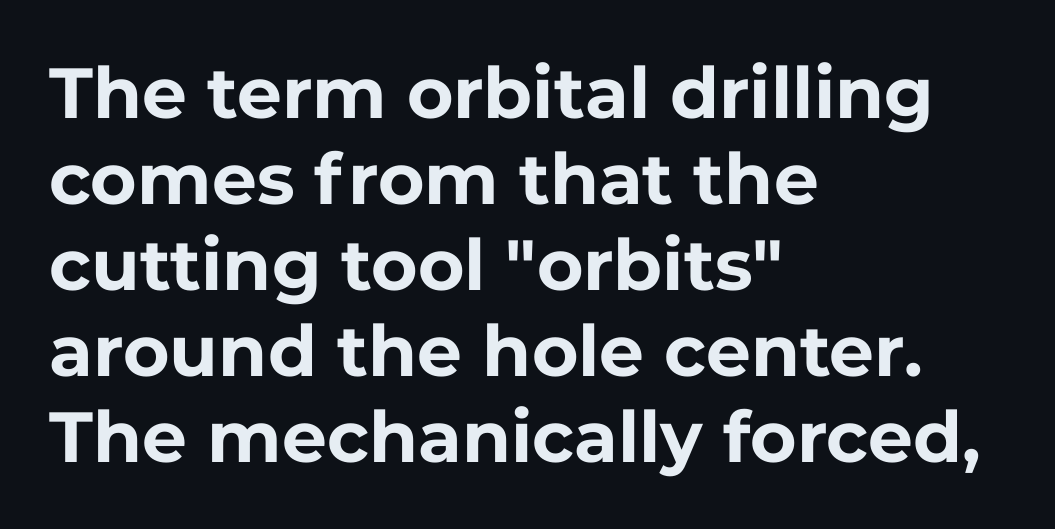
Q: Is the text bold? A: Yes.
Q: Is the text italic (slanted)? A: No, it is upright.
Q: Is the typeface a serif or a sans-serif typeface? A: Sans-serif.
Q: Is the text underlined? A: No.
Q: How is the paragraph aligned? A: Left-aligned.
Q: Is the spacing between letters normal or unusually wide? A: Normal.
Q: Width (condensed, normal, or wide)? A: Normal.
Q: Stroke contrast? A: Low.
Q: x-height? A: Medium.
Q: Monospaced? A: No.
